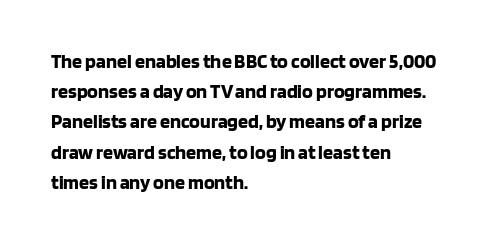
The image shows 20 px bold type, upright; set left-aligned, normal line spacing (1.51x), normal letter spacing, not underlined.
